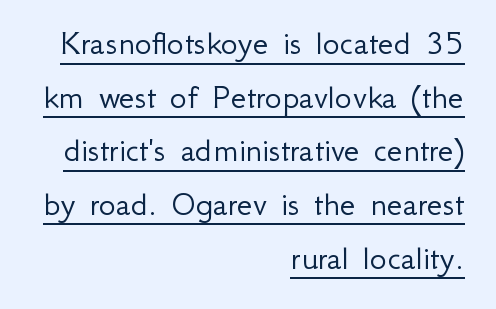
Q: Is the text bold? A: No.
Q: Is the text italic (slanted)? A: No, it is upright.
Q: Is the typeface a serif or a sans-serif typeface? A: Sans-serif.
Q: Is the text underlined? A: Yes.
Q: How is the paragraph aligned? A: Right-aligned.
Q: Is the spacing between letters normal or unusually wide? A: Normal.
Q: Is the spacing between lines tight, normal or loose? A: Normal.
Q: Width (condensed, normal, or wide)? A: Normal.
Q: Stroke contrast? A: Low.
Q: x-height? A: Small.
Q: Monospaced? A: No.
